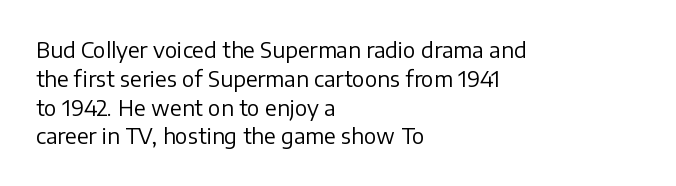
{"italic": "no", "bold": "no", "underline": "no", "align": "left", "line_spacing": "normal", "line_spacing_ratio": 1.37, "letter_spacing": "normal", "letter_spacing_em": 0.0, "glyph_px": 21}
